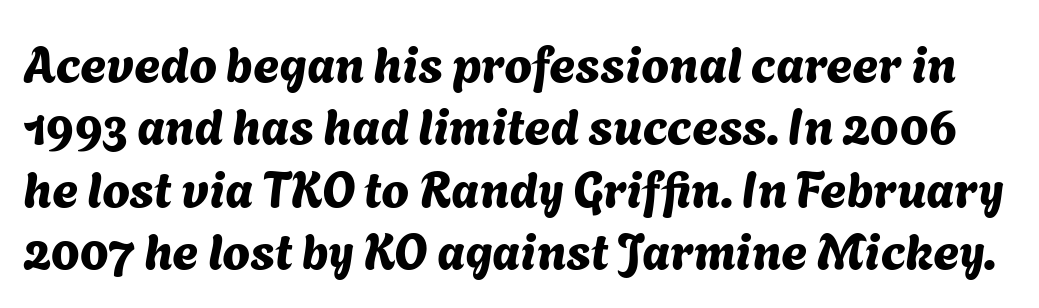
Line spacing here is normal. Grotesque or geometric, the face here clearly has no serifs. Is the letter spacing exaggerated? No — it looks like the ordinary default. Note the varied advance widths — an 'i' is clearly narrower than an 'm'. The string is rendered with underlining switched off.
